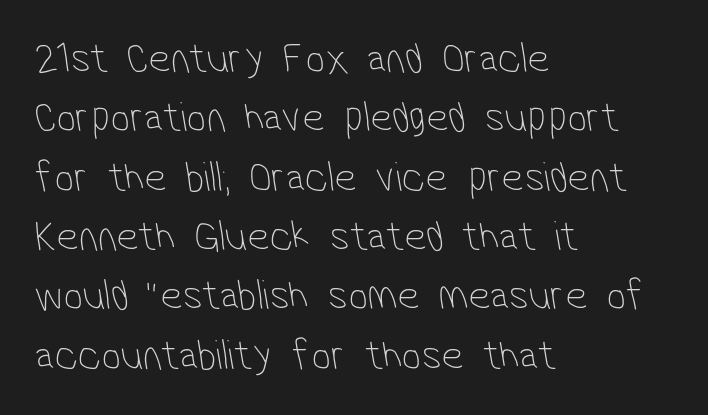
Q: Is the text bold? A: No.
Q: Is the typeface a serif or a sans-serif typeface? A: Sans-serif.
Q: Is the text underlined? A: No.
Q: How is the paragraph aligned? A: Left-aligned.
Q: Is the spacing between letters normal or unusually wide? A: Normal.
Q: Is the spacing between lines tight, normal or loose? A: Normal.
Q: Width (condensed, normal, or wide)? A: Condensed.
Q: Stroke contrast? A: Low.
Q: x-height? A: Medium.
Q: Monospaced? A: No.
